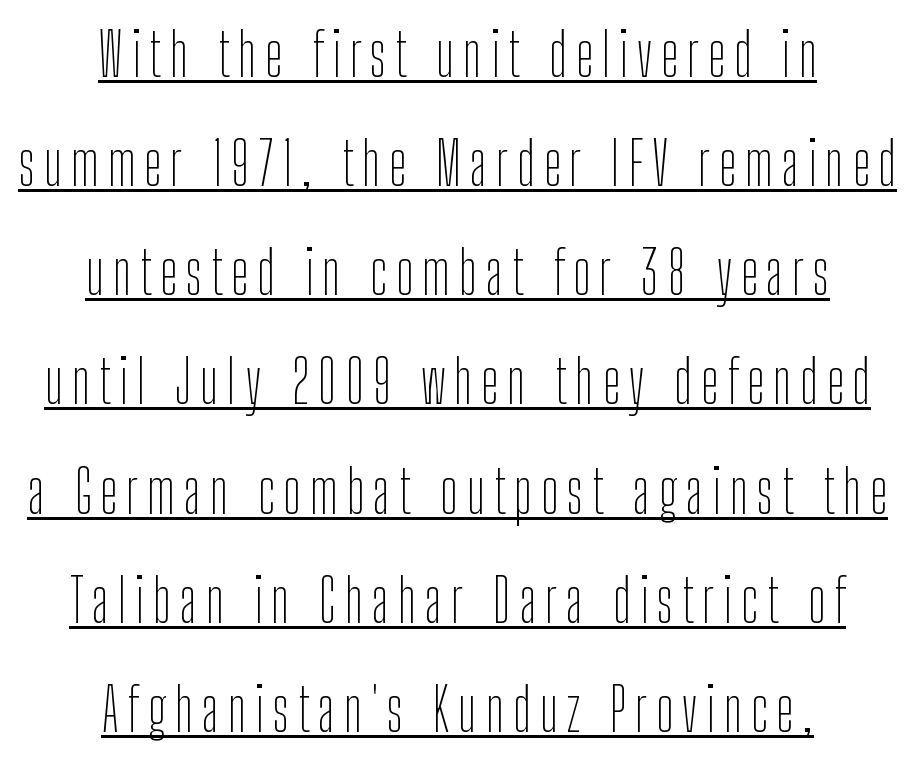
{"serif": "no", "italic": "no", "bold": "no", "weight": "thin", "width": "condensed", "stroke_contrast": "low", "x_height": "medium", "monospaced": "no", "underline": "yes", "align": "center", "line_spacing_ratio": 1.85, "glyph_px": 59}
